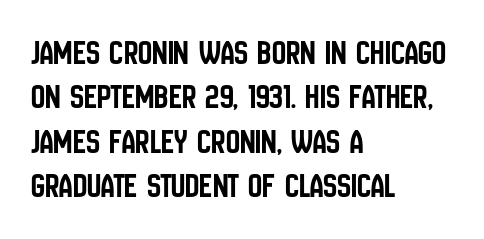
{"serif": "no", "italic": "no", "width": "condensed", "stroke_contrast": "low", "x_height": "large", "monospaced": "no", "underline": "no", "align": "left", "line_spacing": "normal", "line_spacing_ratio": 1.27, "letter_spacing": "normal", "letter_spacing_em": 0.0, "glyph_px": 35}
